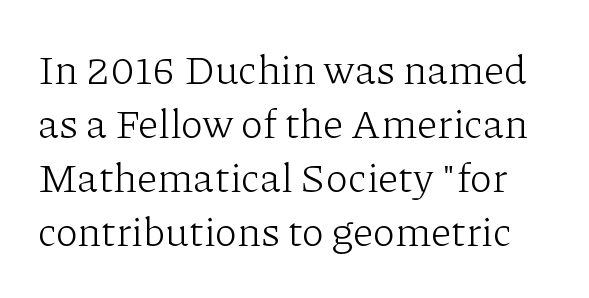
The image shows 41 px light serif type, upright; set normal line spacing (1.32x), normal letter spacing, not underlined; low stroke contrast and a medium x-height.
